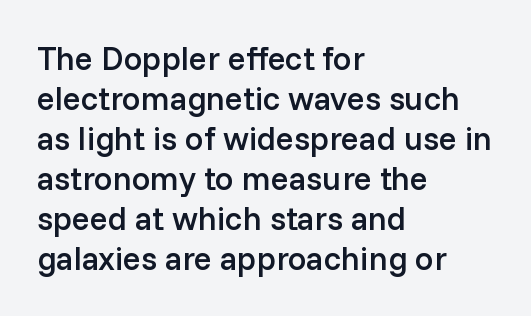
Character widths vary here, with narrow letters taking less room than wide ones. Tracking value appears to be zero — textbook default spacing. The face used here is a sans, in the tradition of grotesques and geometrics. I'd describe the lettering as semibold — firm but not a full bold.
